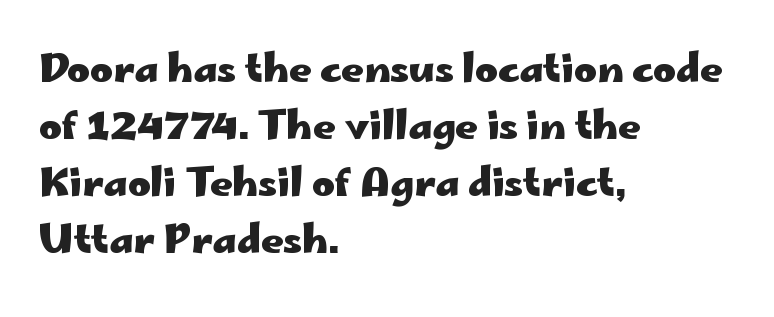
{"serif": "no", "italic": "no", "bold": "yes", "weight": "heavy", "width": "wide", "stroke_contrast": "low", "x_height": "small", "monospaced": "no", "underline": "no", "align": "left", "line_spacing": "normal", "line_spacing_ratio": 1.46, "letter_spacing": "normal", "letter_spacing_em": 0.0, "glyph_px": 39}
